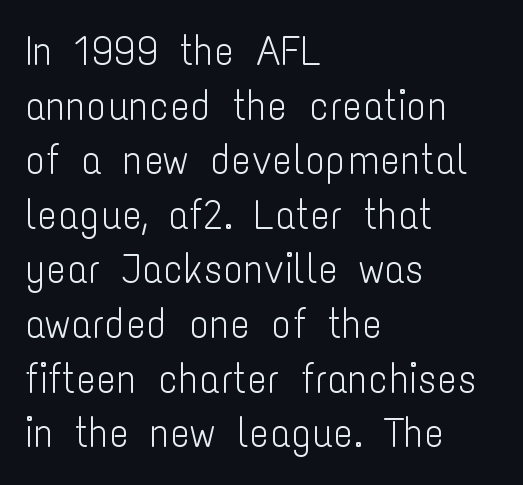
The image shows 42 px light, condensed sans-serif type, upright; set left-aligned, normal line spacing (1.3x), normal letter spacing, not underlined; low stroke contrast and a medium x-height.
